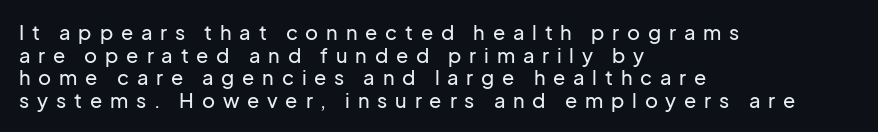
The rag falls on the right side of this text block. Only glyphs here, with clear space below each row. The letters stand straight up with perfectly vertical stems. Interline gaps are noticeably narrow in this sample. Short note: letters widely spaced.
